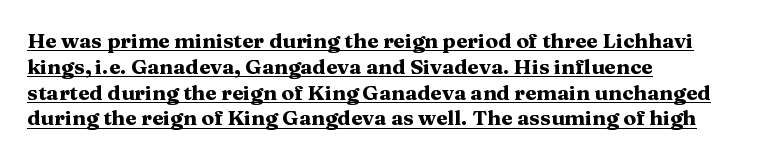
{"italic": "no", "bold": "yes", "underline": "yes", "align": "left", "line_spacing_ratio": 1.23, "letter_spacing": "normal", "letter_spacing_em": 0.0, "glyph_px": 21}
